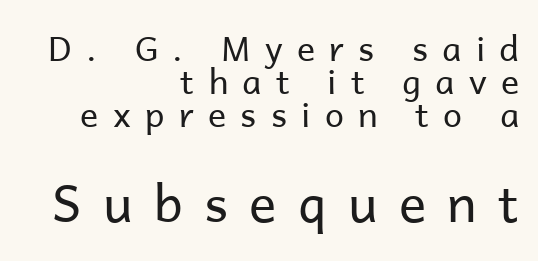
{"serif": "no", "italic": "no", "bold": "no", "weight": "regular", "width": "normal", "stroke_contrast": "low", "x_height": "medium", "monospaced": "no", "underline": "no", "align": "right", "line_spacing": "tight", "line_spacing_ratio": 0.97, "letter_spacing": "wide", "letter_spacing_em": 0.42, "larger_block": "second", "size_ratio": 1.5, "glyph_px": 51}
